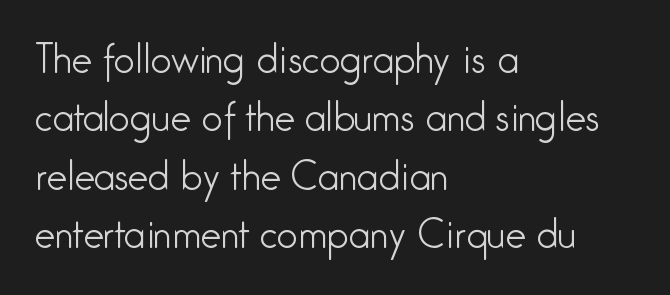
Every stem runs plumb, perpendicular to the baseline. The compositor pushed each line to the left boundary. The rendering uses a moderate line-height, typical for paragraphs. Character widths vary here, with narrow letters taking less room than wide ones. The characters display no serif detailing; their extremities are plain.
